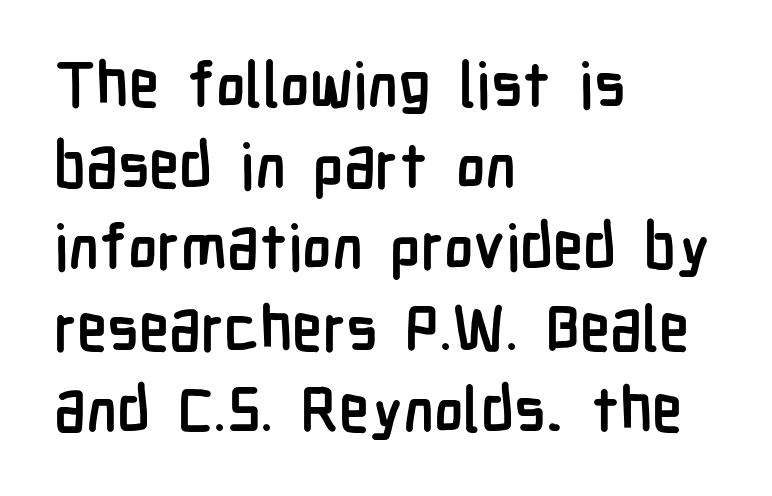
{"serif": "no", "italic": "no", "bold": "yes", "weight": "semibold", "width": "condensed", "stroke_contrast": "low", "x_height": "medium", "monospaced": "no", "underline": "no", "align": "left", "line_spacing": "normal", "line_spacing_ratio": 1.31, "letter_spacing": "normal", "letter_spacing_em": 0.0, "glyph_px": 62}
